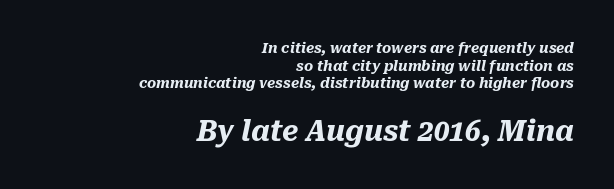
{"italic": "yes", "lean": "right", "slant_degrees": 10, "bold": "yes", "weight": "heavy", "width": "normal", "stroke_contrast": "medium", "x_height": "medium", "monospaced": "no", "underline": "no", "align": "right", "line_spacing": "normal", "line_spacing_ratio": 1.26, "letter_spacing": "normal", "letter_spacing_em": 0.0, "larger_block": "second", "size_ratio": 2.0, "glyph_px": 28}
